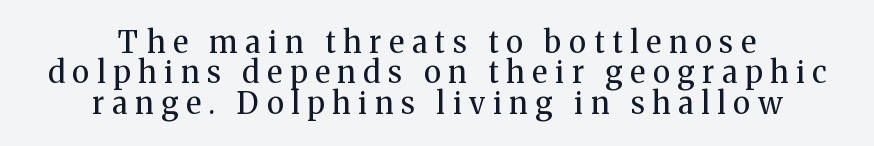
{"serif": "yes", "italic": "no", "bold": "no", "weight": "regular", "width": "normal", "stroke_contrast": "medium", "x_height": "medium", "monospaced": "no", "underline": "no", "align": "center", "line_spacing": "tight", "line_spacing_ratio": 1.01, "letter_spacing": "wide", "letter_spacing_em": 0.26, "glyph_px": 30}
